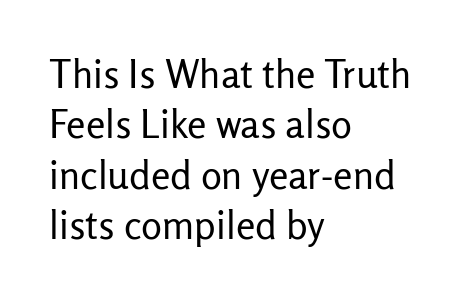
The image shows 39 px regular-weight sans-serif type, upright; set left-aligned, normal line spacing (1.29x), normal letter spacing, not underlined; low stroke contrast and a medium x-height.
